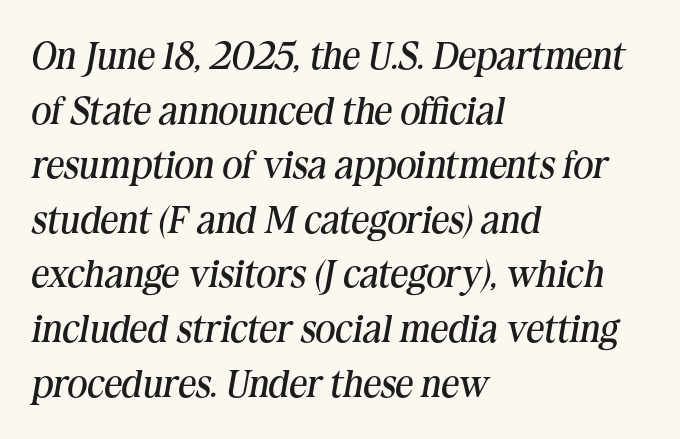
{"serif": "yes", "italic": "yes", "lean": "right", "slant_degrees": 10, "bold": "no", "weight": "regular", "width": "normal", "stroke_contrast": "medium", "x_height": "medium", "monospaced": "no", "underline": "no", "align": "left", "line_spacing": "normal", "line_spacing_ratio": 1.4, "letter_spacing": "normal", "letter_spacing_em": 0.0, "glyph_px": 39}
